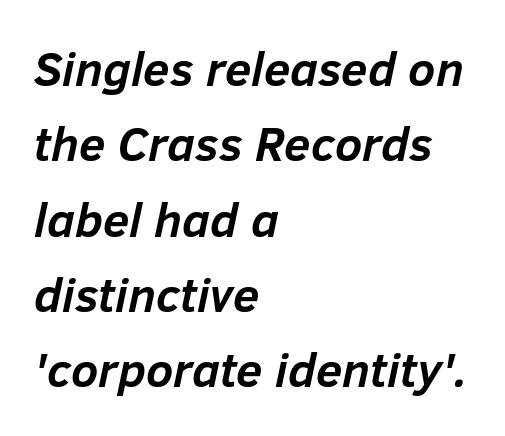
The image shows 48 px semibold type, italic (leaning right); set left-aligned, normal line spacing (1.57x), normal letter spacing, not underlined; low stroke contrast and a medium x-height.
